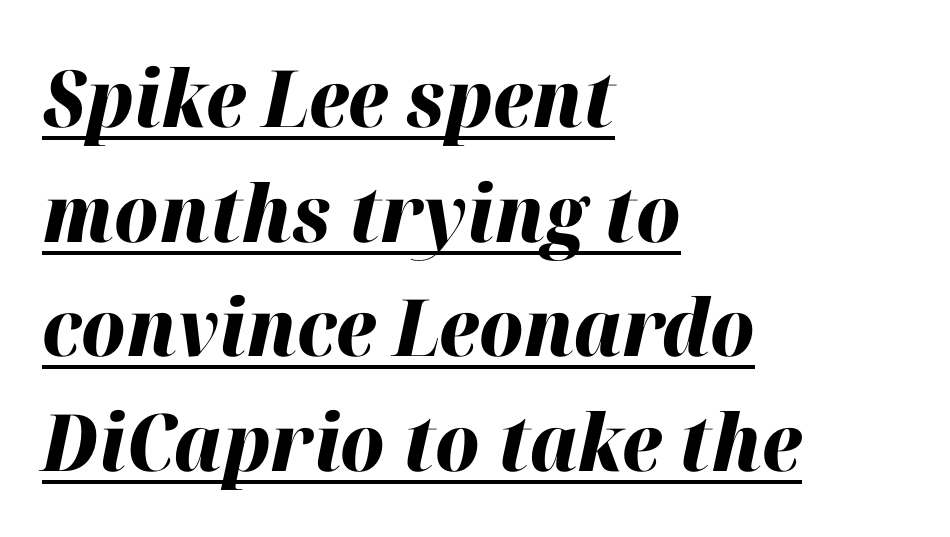
Is the block centered? No — it sits flush against the left margin. Here the designer chose a conventional face with non-uniform glyph widths. Like a heading marked for emphasis, these lines bear an underscore. The horizontal fit of the characters is conventional and even.
